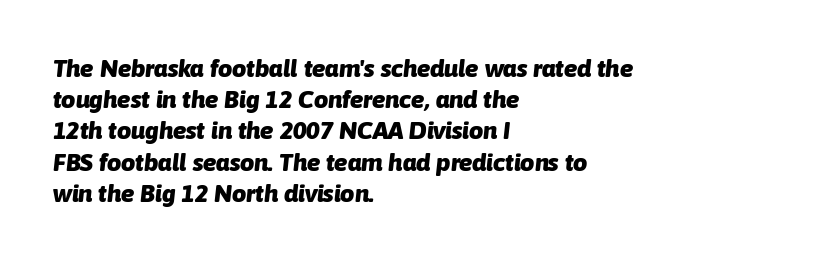
Type without underlining. This sample is left-justified, so line endings fall wherever the words run out. The space between consecutive lines is moderate. Every letter is thick-stroked: bold, no question. Compared with typical body copy, the letter spacing here is the same. Italic: yes, the glyphs are oblique.
